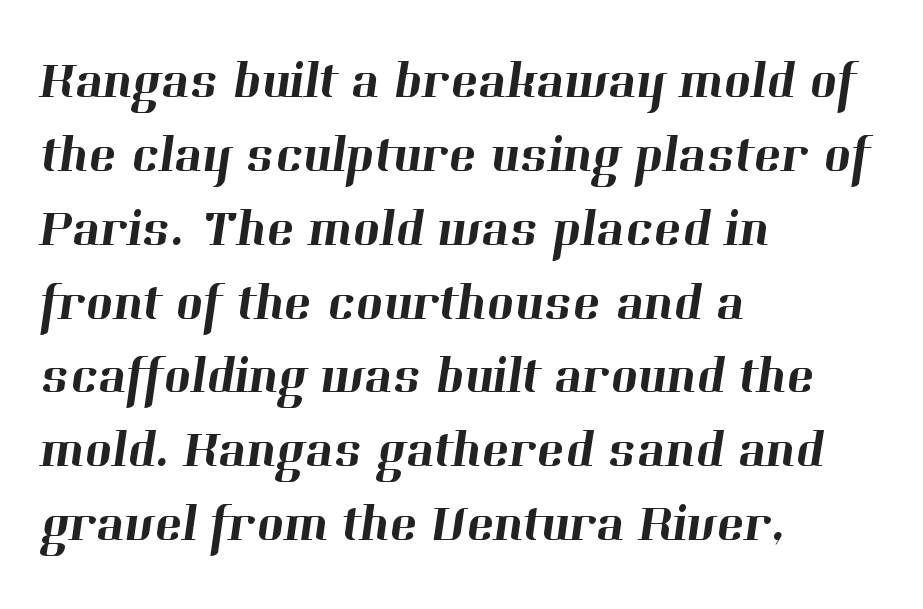
Q: Is the typeface a serif or a sans-serif typeface? A: Serif.
Q: Is the text underlined? A: No.
Q: How is the paragraph aligned? A: Left-aligned.
Q: Is the spacing between letters normal or unusually wide? A: Normal.
Q: Is the spacing between lines tight, normal or loose? A: Normal.
Q: Width (condensed, normal, or wide)? A: Normal.
Q: Stroke contrast? A: High.
Q: x-height? A: Medium.
Q: Monospaced? A: No.
